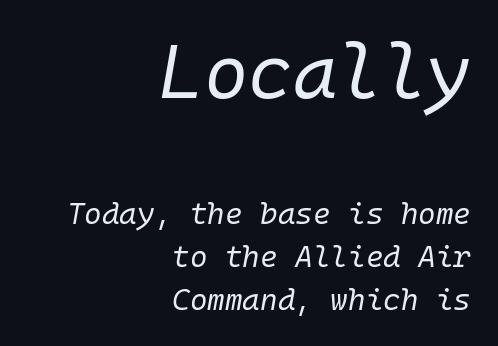
Honestly, the letter spacing is just normal — you wouldn't notice it. The rendering uses typewriter-style spacing with identical character cells. The typography opts for an oblique posture over an upright one. Reading down the block, your eye finds every line finishing at a fixed right position. Stroke thickness stays within the range of a standard reading face or lighter. Summary of vertical rhythm: regular, with standard interline spacing.
